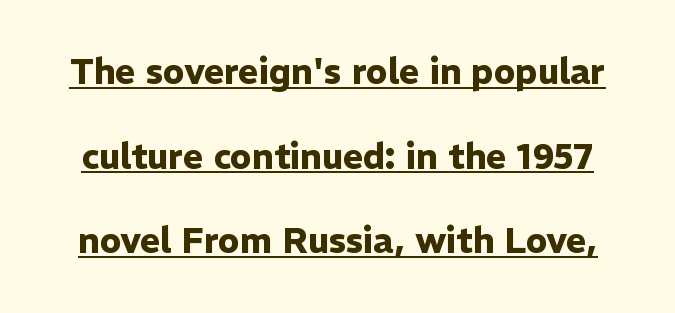
The image shows 35 px heavy sans-serif type, upright; set loose line spacing (2.42x), normal letter spacing, underlined; low stroke contrast and a medium x-height.
